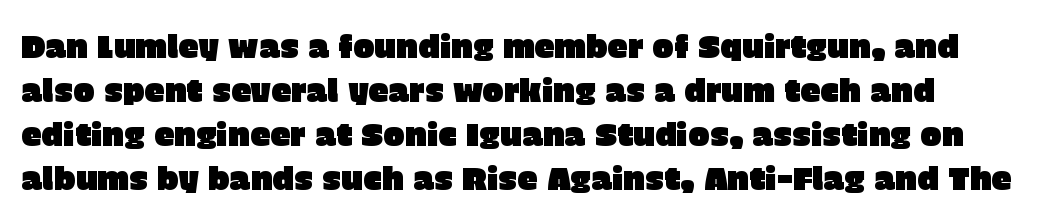
The image shows 32 px sans-serif type, upright; set normal line spacing (1.37x), normal letter spacing, not underlined; low stroke contrast and a large x-height.
